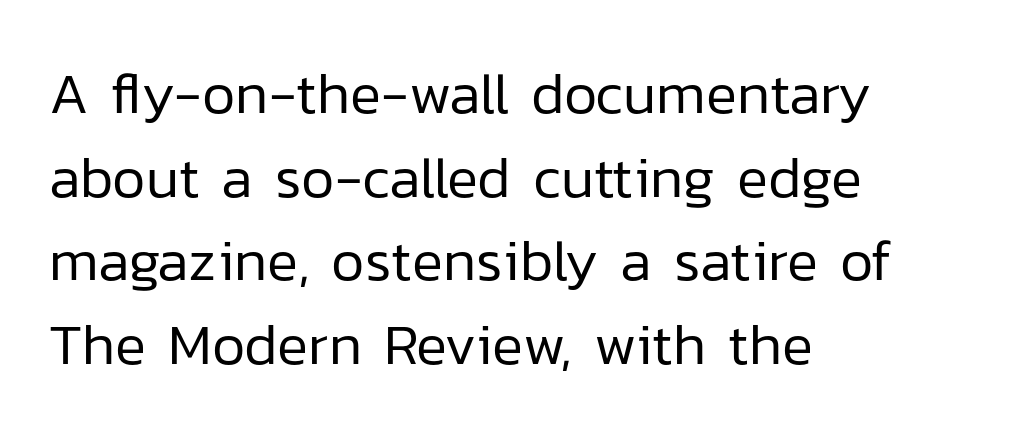
Q: Is the text bold? A: No.
Q: Is the text italic (slanted)? A: No, it is upright.
Q: Is the typeface a serif or a sans-serif typeface? A: Sans-serif.
Q: Is the text underlined? A: No.
Q: How is the paragraph aligned? A: Left-aligned.
Q: Is the spacing between letters normal or unusually wide? A: Normal.
Q: Is the spacing between lines tight, normal or loose? A: Normal.
Q: Width (condensed, normal, or wide)? A: Normal.
Q: Stroke contrast? A: Low.
Q: x-height? A: Medium.
Q: Monospaced? A: No.
